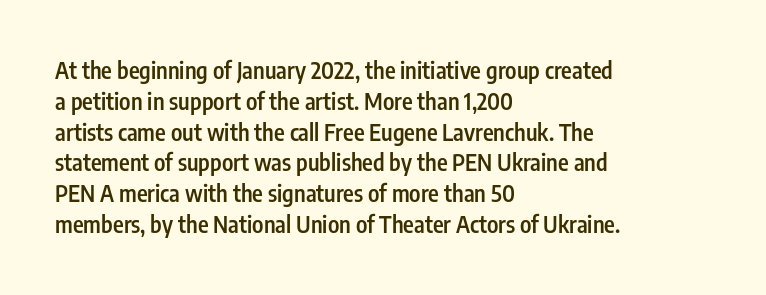
The image shows 23 px text type, upright; set left-aligned, normal line spacing (1.34x), normal letter spacing, not underlined.
